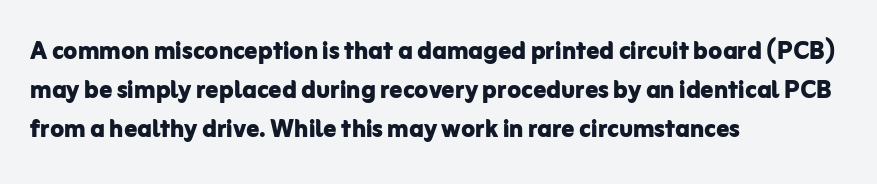
Q: Is the text bold? A: Yes.
Q: Is the text italic (slanted)? A: No, it is upright.
Q: Is the typeface a serif or a sans-serif typeface? A: Sans-serif.
Q: Is the text underlined? A: No.
Q: How is the paragraph aligned? A: Left-aligned.
Q: Is the spacing between letters normal or unusually wide? A: Normal.
Q: Width (condensed, normal, or wide)? A: Normal.
Q: Stroke contrast? A: Low.
Q: x-height? A: Medium.
Q: Monospaced? A: No.
